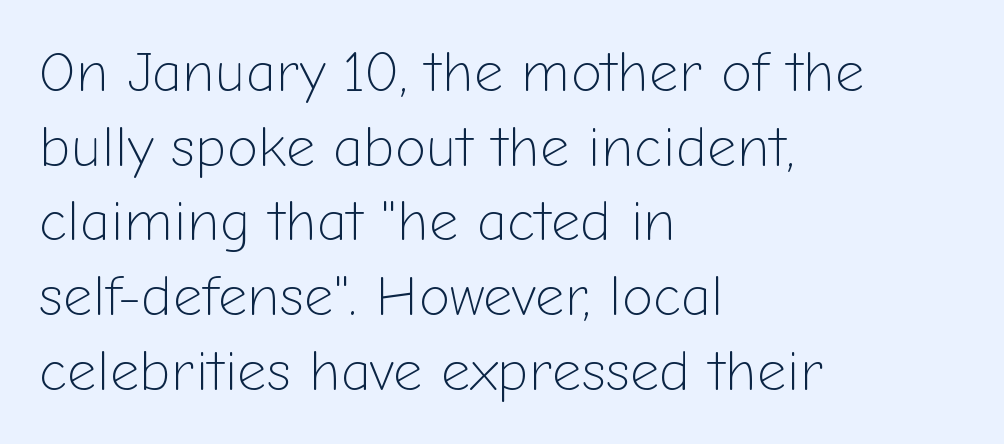
{"serif": "no", "italic": "no", "bold": "no", "weight": "light", "width": "normal", "stroke_contrast": "low", "x_height": "medium", "monospaced": "no", "underline": "no", "align": "left", "line_spacing": "normal", "line_spacing_ratio": 1.31, "letter_spacing": "normal", "letter_spacing_em": 0.0, "glyph_px": 57}
